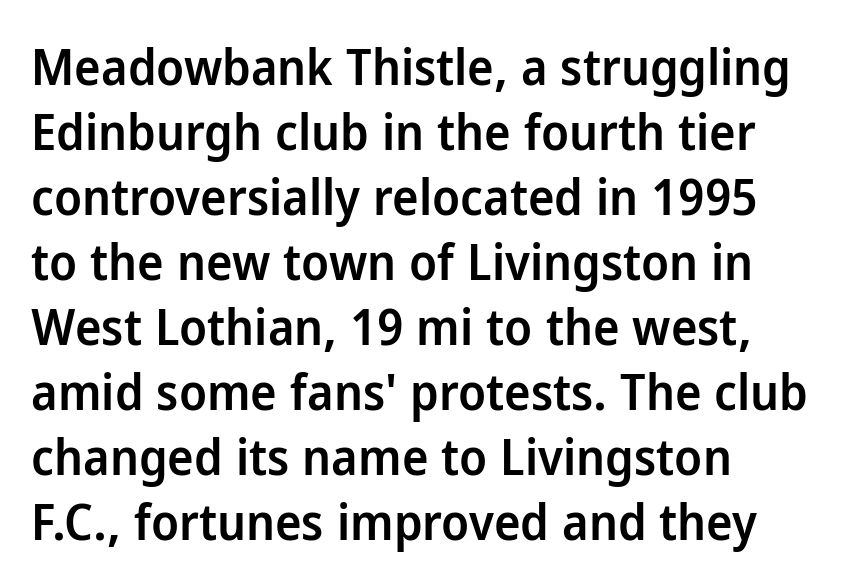
Q: Is the text bold? A: Semi-bold.
Q: Is the text italic (slanted)? A: No, it is upright.
Q: Is the typeface a serif or a sans-serif typeface? A: Sans-serif.
Q: Is the text underlined? A: No.
Q: How is the paragraph aligned? A: Left-aligned.
Q: Is the spacing between letters normal or unusually wide? A: Normal.
Q: Is the spacing between lines tight, normal or loose? A: Normal.
Q: Width (condensed, normal, or wide)? A: Normal.
Q: Stroke contrast? A: Low.
Q: x-height? A: Medium.
Q: Monospaced? A: No.
